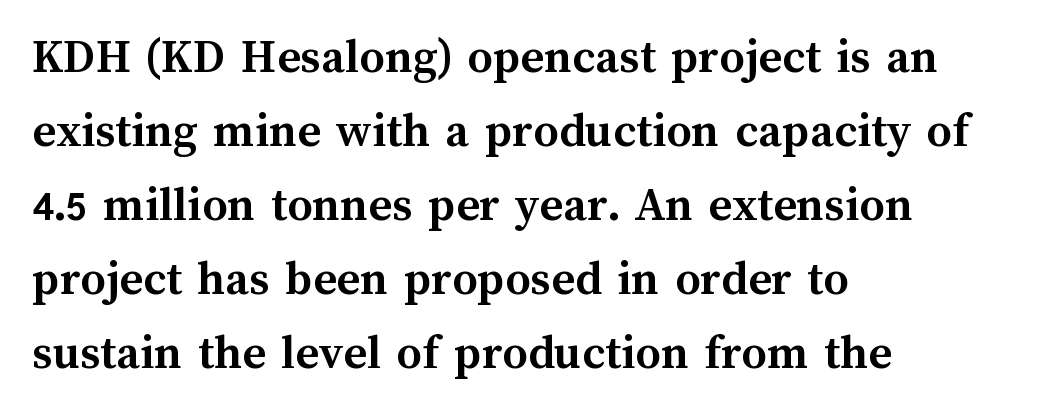
{"italic": "no", "bold": "yes", "weight": "semibold", "width": "normal", "stroke_contrast": "medium", "x_height": "medium", "monospaced": "no", "underline": "no", "align": "left", "line_spacing": "normal", "line_spacing_ratio": 1.48, "letter_spacing": "normal", "letter_spacing_em": 0.0, "glyph_px": 50}
